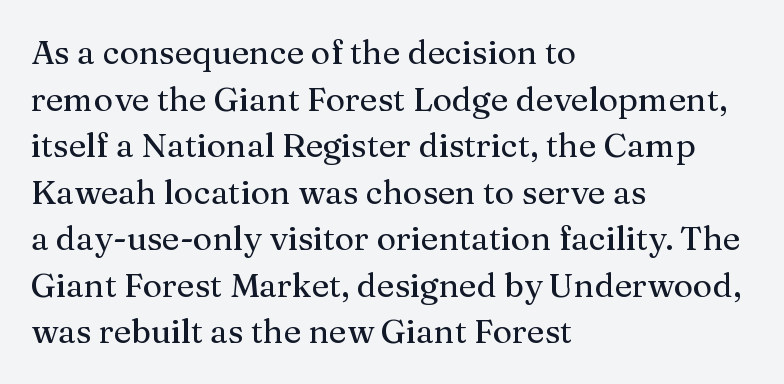
Q: Is the text italic (slanted)? A: No, it is upright.
Q: Is the typeface a serif or a sans-serif typeface? A: Serif.
Q: Is the text underlined? A: No.
Q: How is the paragraph aligned? A: Left-aligned.
Q: Is the spacing between letters normal or unusually wide? A: Normal.
Q: Is the spacing between lines tight, normal or loose? A: Normal.
Q: Width (condensed, normal, or wide)? A: Normal.
Q: Stroke contrast? A: Medium.
Q: x-height? A: Medium.
Q: Monospaced? A: No.
